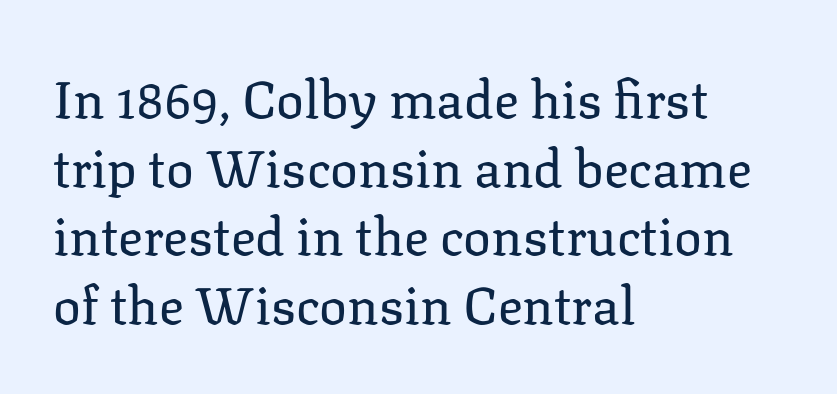
Q: Is the text bold? A: No.
Q: Is the text italic (slanted)? A: No, it is upright.
Q: Is the typeface a serif or a sans-serif typeface? A: Serif.
Q: Is the text underlined? A: No.
Q: How is the paragraph aligned? A: Left-aligned.
Q: Is the spacing between letters normal or unusually wide? A: Normal.
Q: Is the spacing between lines tight, normal or loose? A: Normal.
Q: Width (condensed, normal, or wide)? A: Normal.
Q: Stroke contrast? A: Low.
Q: x-height? A: Medium.
Q: Monospaced? A: No.
